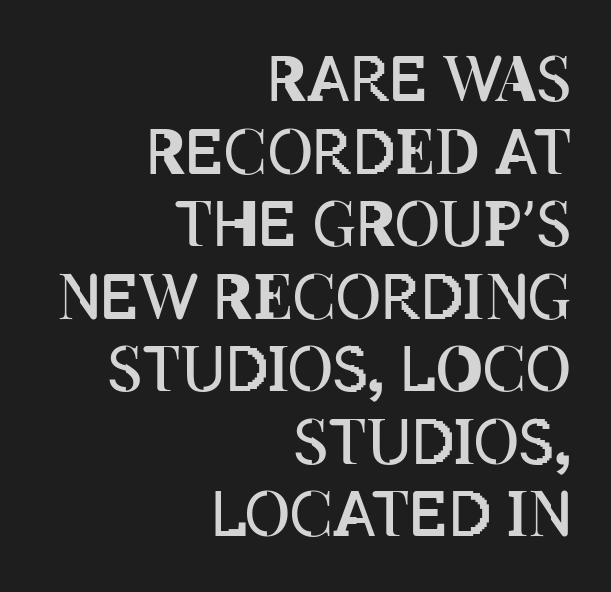
Q: Is the text bold? A: No.
Q: Is the text italic (slanted)? A: No, it is upright.
Q: Is the text underlined? A: No.
Q: How is the paragraph aligned? A: Right-aligned.
Q: Is the spacing between letters normal or unusually wide? A: Normal.
Q: Width (condensed, normal, or wide)? A: Condensed.
Q: Stroke contrast? A: Low.
Q: x-height? A: Large.
Q: Monospaced? A: No.
